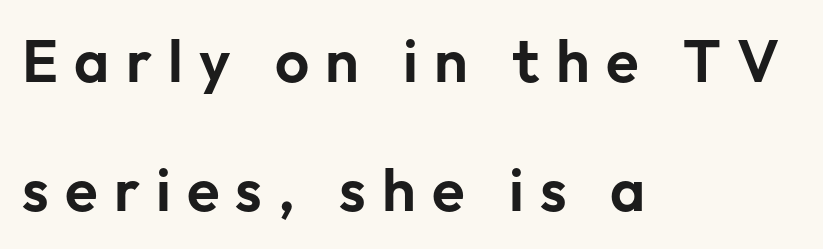
The image shows 60 px sans-serif type, upright; set left-aligned, loose line spacing (2.15x), unusually wide letter spacing (+0.27 em), not underlined; low stroke contrast and a medium x-height.
